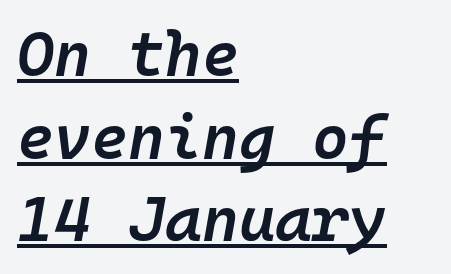
{"italic": "yes", "lean": "right", "slant_degrees": 10, "bold": "semi", "weight": "semibold", "width": "normal", "stroke_contrast": "low", "x_height": "medium", "monospaced": "yes", "underline": "yes", "align": "left", "line_spacing": "normal", "line_spacing_ratio": 1.31, "letter_spacing": "normal", "letter_spacing_em": 0.0, "glyph_px": 63}
